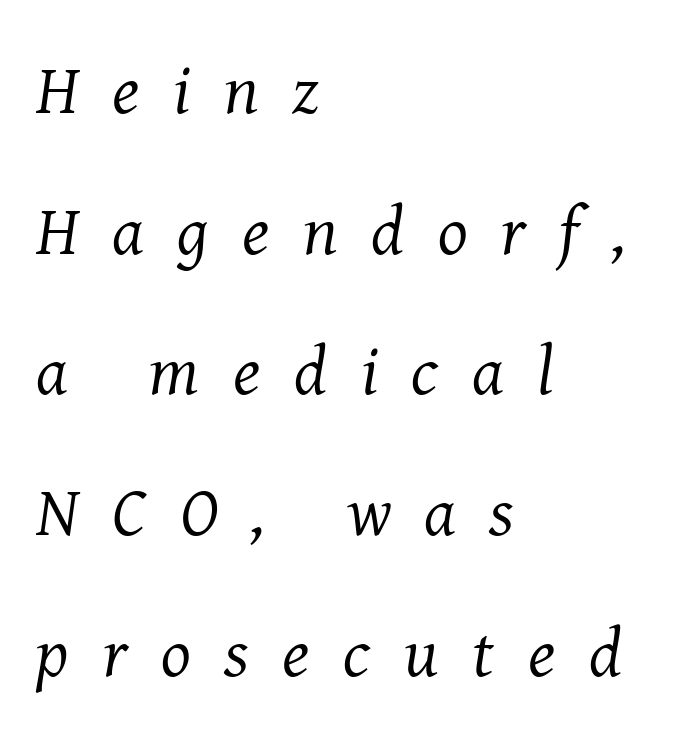
Q: Is the text bold? A: No.
Q: Is the text italic (slanted)? A: Yes, it leans right by about 8 degrees.
Q: Is the typeface a serif or a sans-serif typeface? A: Serif.
Q: Is the text underlined? A: No.
Q: How is the paragraph aligned? A: Left-aligned.
Q: Is the spacing between letters normal or unusually wide? A: Unusually wide.
Q: Is the spacing between lines tight, normal or loose? A: Loose.
Q: Width (condensed, normal, or wide)? A: Normal.
Q: Stroke contrast? A: Medium.
Q: x-height? A: Medium.
Q: Monospaced? A: No.
